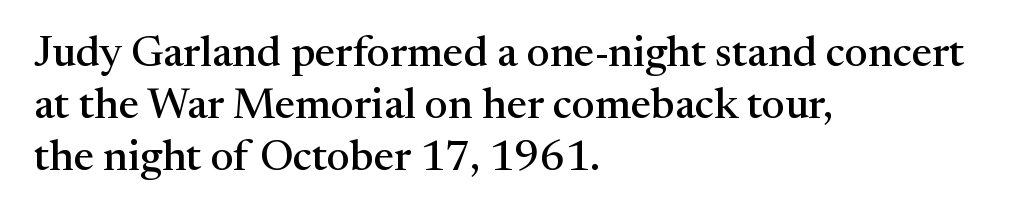
Q: Is the text italic (slanted)? A: No, it is upright.
Q: Is the typeface a serif or a sans-serif typeface? A: Serif.
Q: Is the text underlined? A: No.
Q: How is the paragraph aligned? A: Left-aligned.
Q: Is the spacing between letters normal or unusually wide? A: Normal.
Q: Width (condensed, normal, or wide)? A: Normal.
Q: Stroke contrast? A: Medium.
Q: x-height? A: Medium.
Q: Monospaced? A: No.
